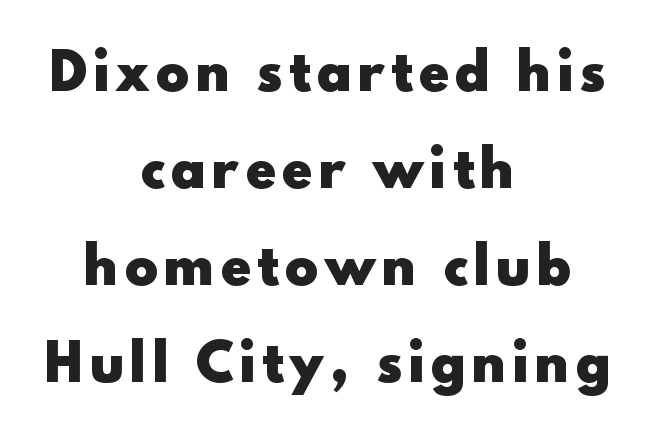
You can tell it's not italic because the verticals are truly vertical. This sample trades compactness for vertical openness between lines. Caption: multi-line text, centered on the measure. These lines are rendered in a variable-pitch font. Nobody drew a line under any word here.
